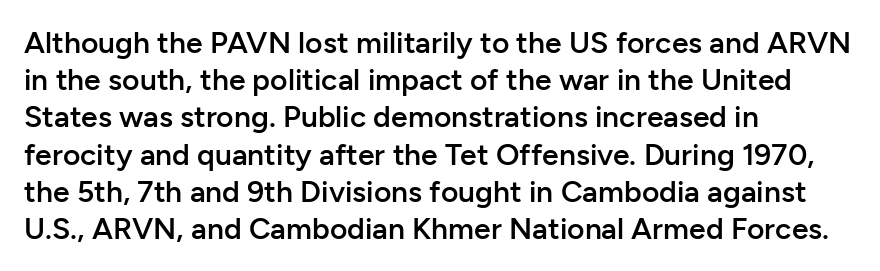
Q: Is the text bold? A: Semi-bold.
Q: Is the text italic (slanted)? A: No, it is upright.
Q: Is the typeface a serif or a sans-serif typeface? A: Sans-serif.
Q: Is the text underlined? A: No.
Q: How is the paragraph aligned? A: Left-aligned.
Q: Is the spacing between letters normal or unusually wide? A: Normal.
Q: Width (condensed, normal, or wide)? A: Normal.
Q: Stroke contrast? A: Low.
Q: x-height? A: Medium.
Q: Monospaced? A: No.
